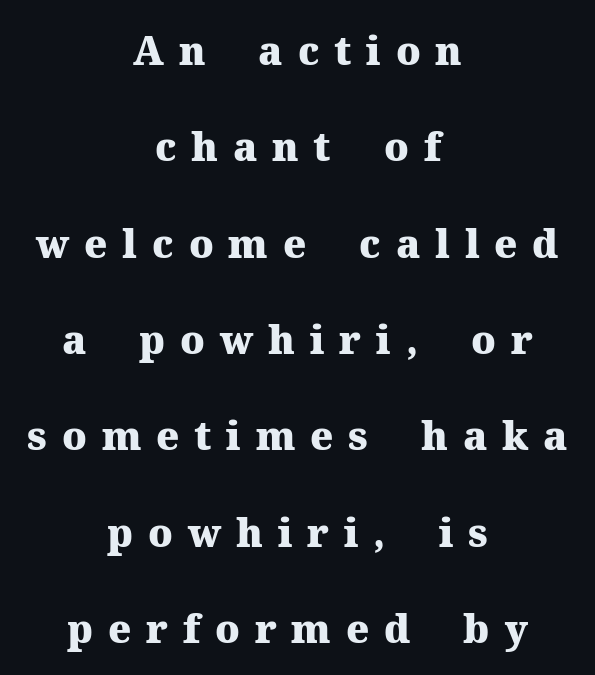
Q: Is the text bold? A: Yes.
Q: Is the text italic (slanted)? A: No, it is upright.
Q: Is the typeface a serif or a sans-serif typeface? A: Serif.
Q: Is the text underlined? A: No.
Q: How is the paragraph aligned? A: Centered.
Q: Is the spacing between letters normal or unusually wide? A: Unusually wide.
Q: Is the spacing between lines tight, normal or loose? A: Loose.
Q: Width (condensed, normal, or wide)? A: Normal.
Q: Stroke contrast? A: Medium.
Q: x-height? A: Medium.
Q: Monospaced? A: No.
